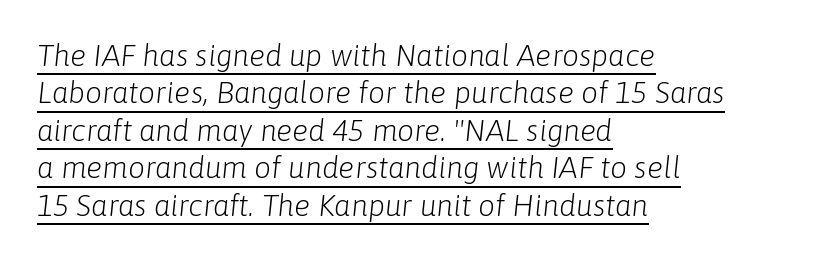
The characters are drawn with everyday or finer stroke widths. Underline: present. Notice how the passage keeps a crisp vertical edge on the left only. Think of a printed novel: that variable character pitch is what you see here. Notice how the stems are inclined rather than vertical — that's the hallmark of italics. Evenly set lines give the paragraph a standard silhouette.
